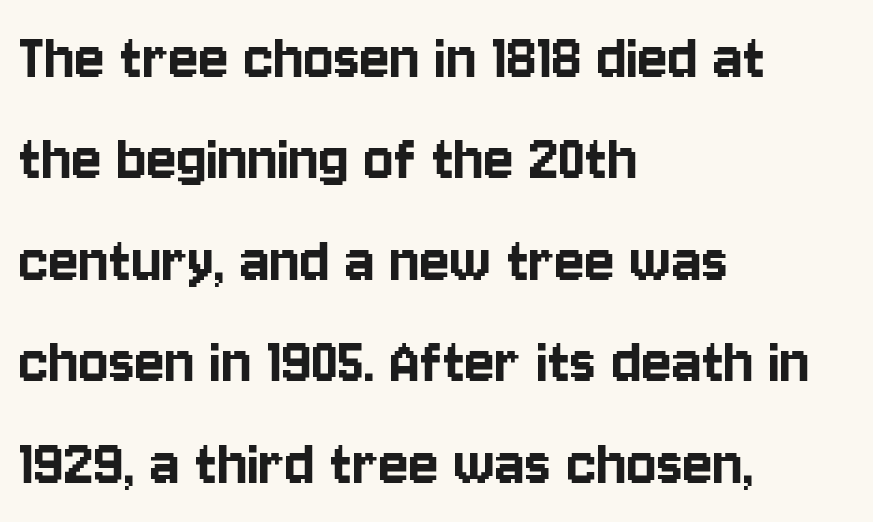
{"serif": "no", "italic": "no", "width": "condensed", "stroke_contrast": "low", "x_height": "large", "monospaced": "no", "underline": "no", "align": "left", "line_spacing": "normal", "line_spacing_ratio": 1.45, "letter_spacing": "normal", "letter_spacing_em": 0.0, "glyph_px": 70}
